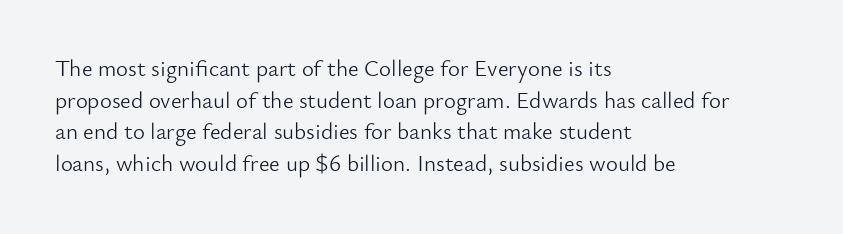
The image shows 23 px text type, upright; set left-aligned, normal line spacing (1.38x), normal letter spacing, not underlined.
